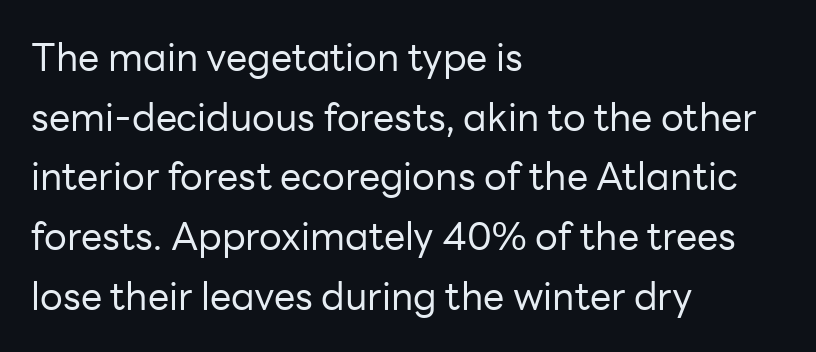
Horizontally, the lines are justified to the leading edge only. Caption: standard tracking, unaltered. The space beneath each line is pristine and unruled. The rendering shows plain stroke endings on the letterforms — a sans-serif design.
